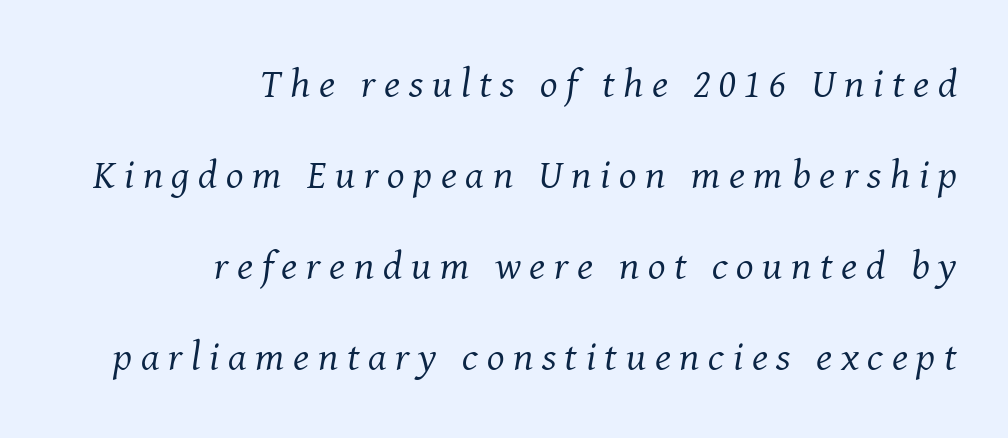
Q: Is the text bold? A: No.
Q: Is the text italic (slanted)? A: Yes, it leans right by about 8 degrees.
Q: Is the typeface a serif or a sans-serif typeface? A: Serif.
Q: Is the text underlined? A: No.
Q: How is the paragraph aligned? A: Right-aligned.
Q: Is the spacing between letters normal or unusually wide? A: Unusually wide.
Q: Is the spacing between lines tight, normal or loose? A: Loose.
Q: Width (condensed, normal, or wide)? A: Normal.
Q: Stroke contrast? A: Medium.
Q: x-height? A: Medium.
Q: Monospaced? A: No.
